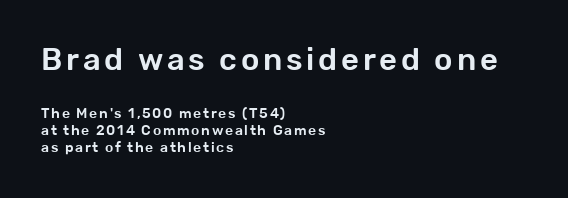
Q: Is the text italic (slanted)? A: No, it is upright.
Q: Is the typeface a serif or a sans-serif typeface? A: Sans-serif.
Q: Is the text underlined? A: No.
Q: How is the paragraph aligned? A: Left-aligned.
Q: Which block of text is set in a larger size, the first (top) or the second (bottom)? A: The first (top) one.
Q: Width (condensed, normal, or wide)? A: Normal.
Q: Stroke contrast? A: Low.
Q: x-height? A: Medium.
Q: Monospaced? A: No.
